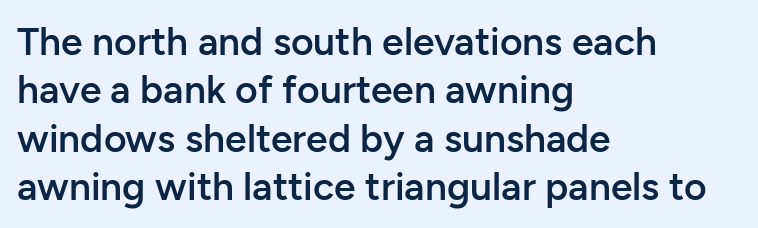
Q: Is the text bold? A: Semi-bold.
Q: Is the text italic (slanted)? A: No, it is upright.
Q: Is the typeface a serif or a sans-serif typeface? A: Sans-serif.
Q: Is the text underlined? A: No.
Q: How is the paragraph aligned? A: Left-aligned.
Q: Is the spacing between letters normal or unusually wide? A: Normal.
Q: Width (condensed, normal, or wide)? A: Normal.
Q: Stroke contrast? A: Low.
Q: x-height? A: Medium.
Q: Monospaced? A: No.
